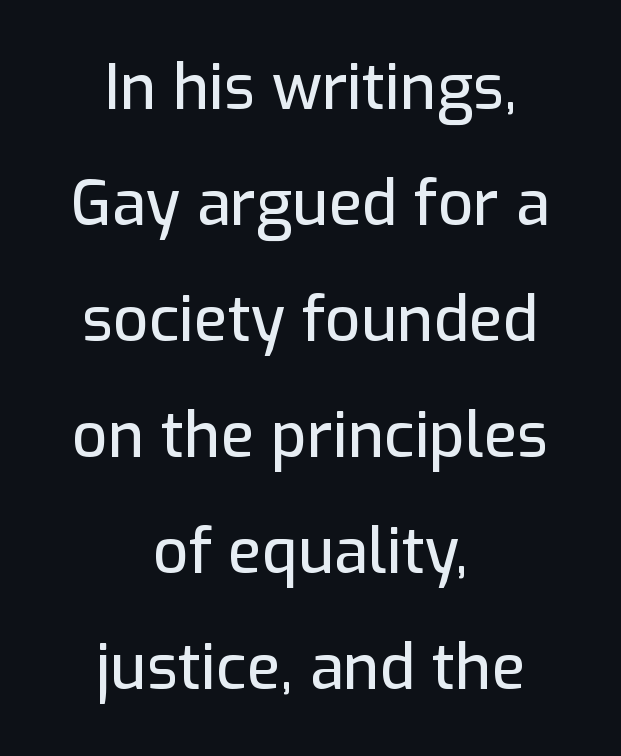
Characters remain perfectly vertical along every line. Each line is balanced around a shared central axis. Students, note that the glyphs here touch the page at normal intervals. The space directly below the letters is spotless.
